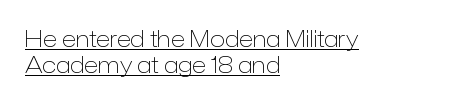
{"italic": "no", "bold": "no", "underline": "yes", "align": "left", "line_spacing_ratio": 1.2, "letter_spacing": "normal", "letter_spacing_em": 0.0, "glyph_px": 22}
